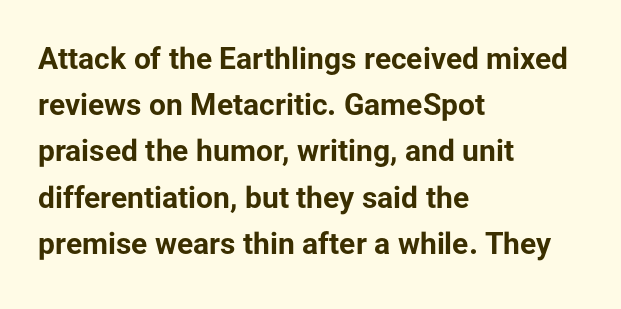
Q: Is the text bold? A: Yes.
Q: Is the text italic (slanted)? A: No, it is upright.
Q: Is the typeface a serif or a sans-serif typeface? A: Sans-serif.
Q: Is the text underlined? A: No.
Q: How is the paragraph aligned? A: Left-aligned.
Q: Is the spacing between letters normal or unusually wide? A: Normal.
Q: Is the spacing between lines tight, normal or loose? A: Normal.
Q: Width (condensed, normal, or wide)? A: Normal.
Q: Stroke contrast? A: Low.
Q: x-height? A: Medium.
Q: Monospaced? A: No.
